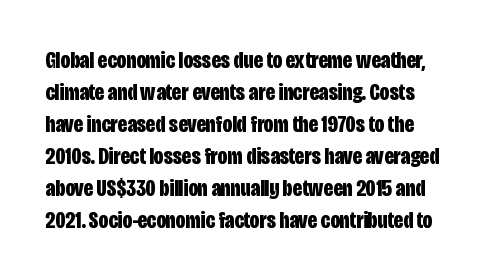
The space beneath each line is pristine and unruled. Does the lettering tilt? It doesn't — this is upright. The designer left line spacing at the default. Inter-character spacing is left at the font's built-in metrics. The characters look thick and weighty, a clear bold.
